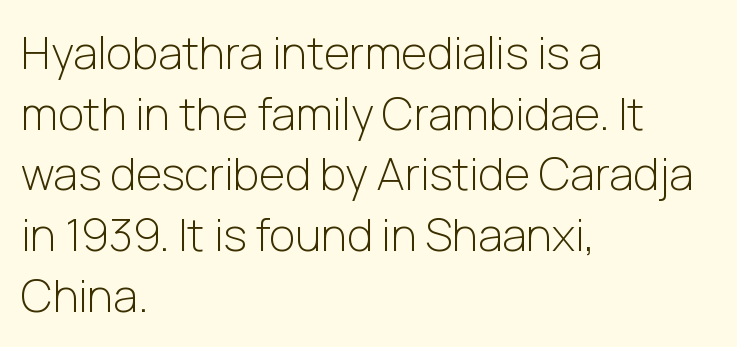
The letterforms sit at book weight or below. A sans-serif font was chosen for this passage. Is this a fixed-width face? No — the glyphs have proportional, varying widths. Underline: absent.
